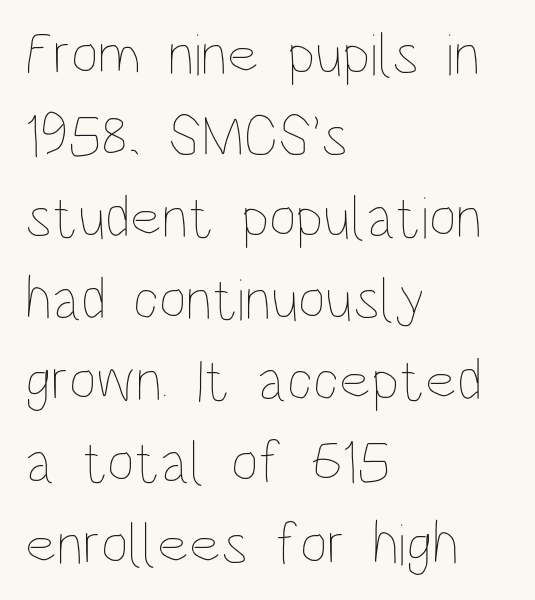
Q: Is the text bold? A: No.
Q: Is the text italic (slanted)? A: No, it is upright.
Q: Is the text underlined? A: No.
Q: How is the paragraph aligned? A: Left-aligned.
Q: Is the spacing between letters normal or unusually wide? A: Normal.
Q: Is the spacing between lines tight, normal or loose? A: Normal.
Q: Width (condensed, normal, or wide)? A: Condensed.
Q: Stroke contrast? A: Low.
Q: x-height? A: Large.
Q: Monospaced? A: No.
